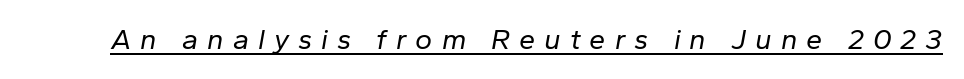
The image shows 29 px regular-weight type, italic (leaning right); set unusually wide letter spacing (+0.31 em), underlined; low stroke contrast and a medium x-height.
